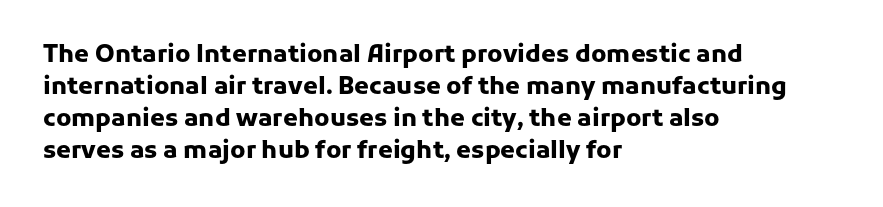
Q: Is the text bold? A: Yes.
Q: Is the text italic (slanted)? A: No, it is upright.
Q: Is the text underlined? A: No.
Q: How is the paragraph aligned? A: Left-aligned.
Q: Is the spacing between letters normal or unusually wide? A: Normal.
Q: Is the spacing between lines tight, normal or loose? A: Normal.
